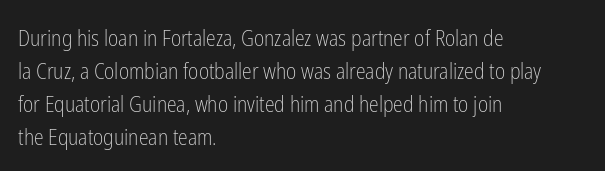
Q: Is the text bold? A: No.
Q: Is the text italic (slanted)? A: No, it is upright.
Q: Is the text underlined? A: No.
Q: How is the paragraph aligned? A: Left-aligned.
Q: Is the spacing between letters normal or unusually wide? A: Normal.
Q: Is the spacing between lines tight, normal or loose? A: Normal.
